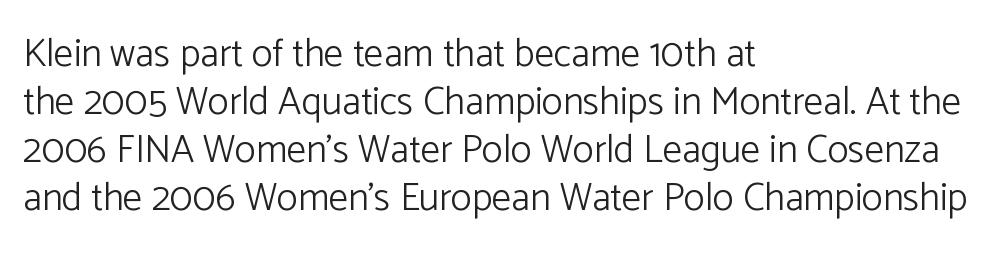
The image shows 39 px light sans-serif type, upright; set left-aligned, line spacing 1.23x, normal letter spacing, not underlined; low stroke contrast and a medium x-height.
